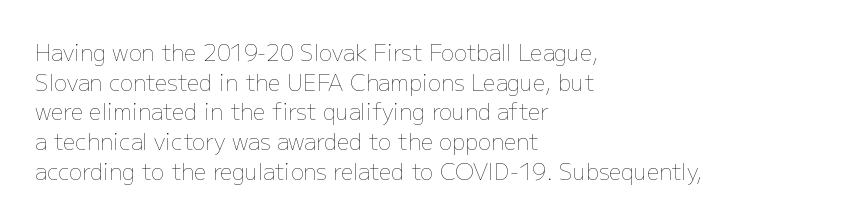
{"italic": "no", "bold": "no", "underline": "no", "align": "left", "line_spacing": "normal", "line_spacing_ratio": 1.35, "letter_spacing": "normal", "letter_spacing_em": 0.0, "glyph_px": 22}
